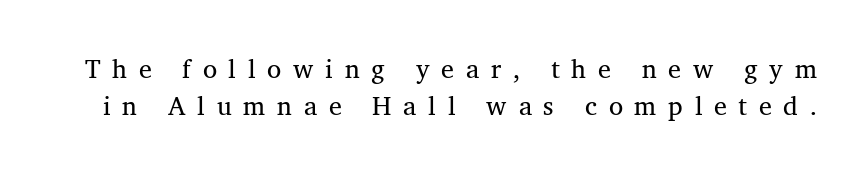
The image shows 26 px text type, upright; set normal line spacing (1.42x), unusually wide letter spacing (+0.45 em), not underlined.
